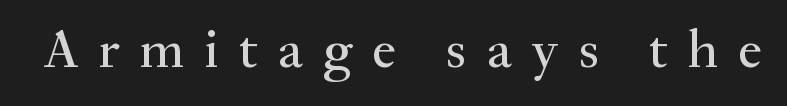
The image shows 55 px serif type, upright; set unusually wide letter spacing (+0.36 em), not underlined; medium stroke contrast and a small x-height.
